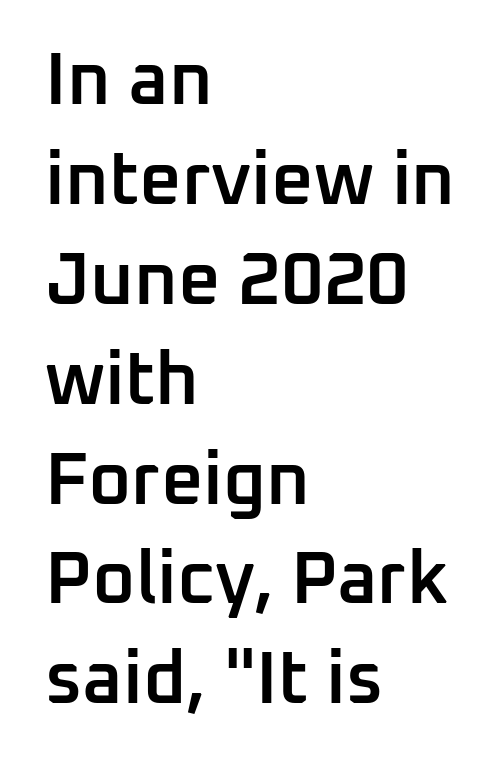
The image shows 74 px semibold sans-serif type, upright; set left-aligned, normal line spacing (1.35x), normal letter spacing, not underlined; low stroke contrast and a medium x-height.
